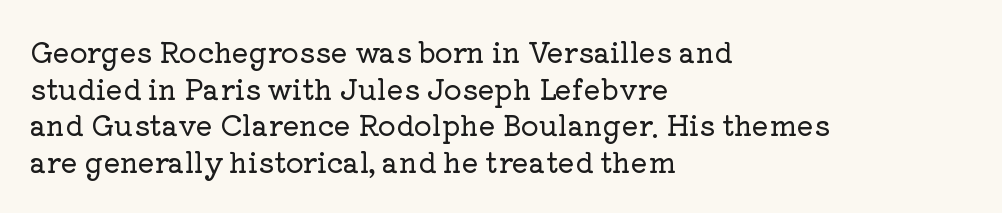
The image shows 28 px serif type, upright; set left-aligned, normal line spacing (1.31x), normal letter spacing, not underlined; low stroke contrast and a medium x-height.
